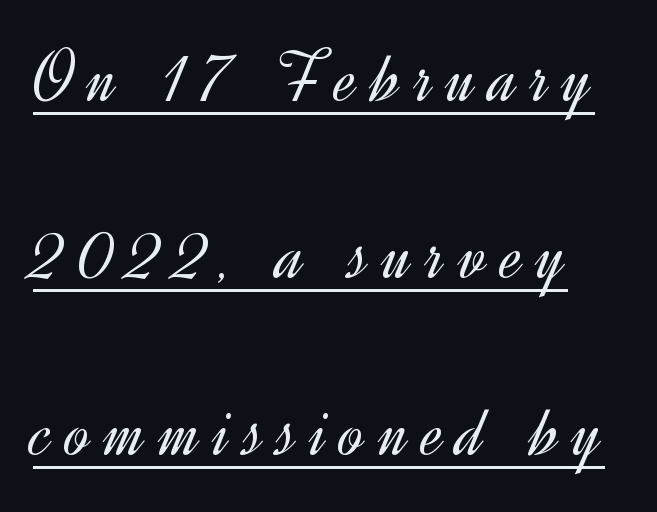
The image shows 75 px light sans-serif type; set loose line spacing (2.36x), underlined; a small x-height.
